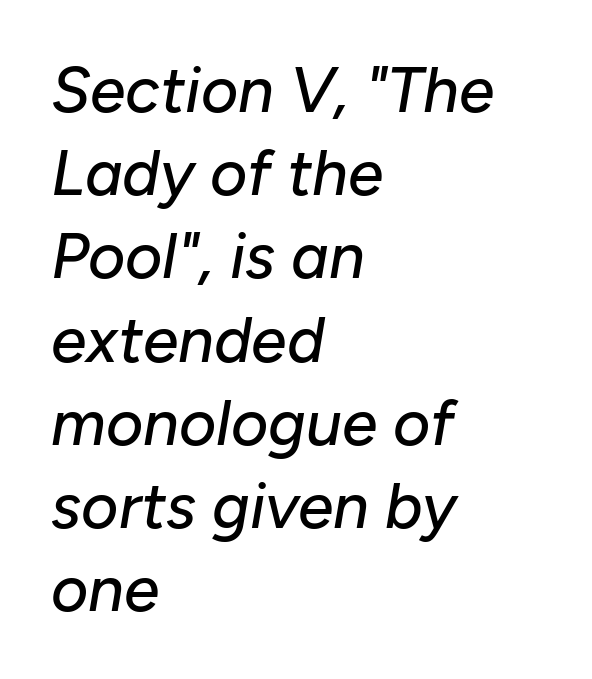
{"italic": "yes", "lean": "right", "slant_degrees": 10, "width": "normal", "stroke_contrast": "low", "x_height": "medium", "monospaced": "no", "underline": "no", "align": "left", "line_spacing": "normal", "line_spacing_ratio": 1.3, "letter_spacing": "normal", "letter_spacing_em": 0.0, "glyph_px": 64}
